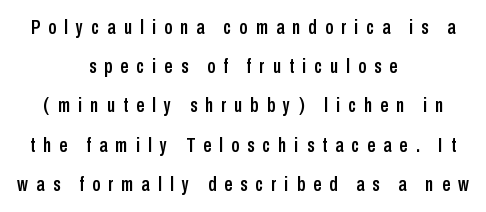
{"italic": "no", "underline": "no", "align": "center", "line_spacing": "loose", "line_spacing_ratio": 1.96, "letter_spacing": "wide", "letter_spacing_em": 0.41, "glyph_px": 20}
